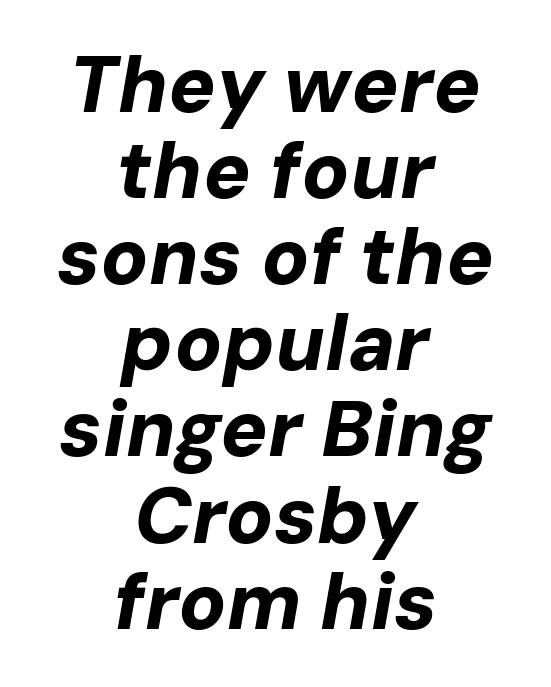
{"italic": "yes", "lean": "right", "slant_degrees": 10, "bold": "yes", "weight": "bold", "width": "normal", "stroke_contrast": "low", "x_height": "medium", "monospaced": "no", "underline": "no", "align": "center", "line_spacing": "tight", "line_spacing_ratio": 1.09, "letter_spacing": "normal", "letter_spacing_em": 0.0, "glyph_px": 79}
